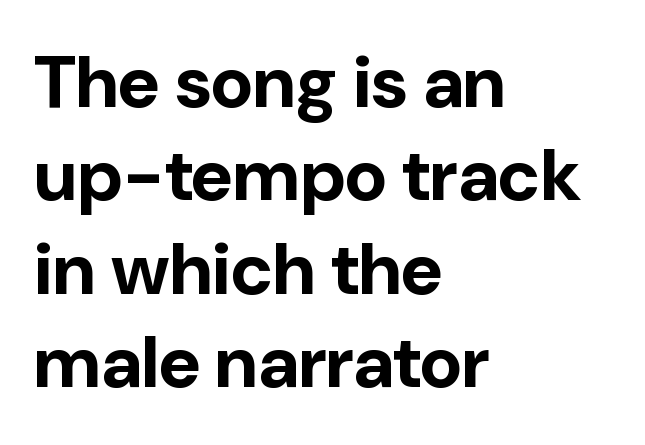
{"serif": "no", "italic": "no", "bold": "yes", "weight": "bold", "width": "normal", "stroke_contrast": "low", "x_height": "medium", "monospaced": "no", "underline": "no", "align": "left", "line_spacing": "normal", "line_spacing_ratio": 1.28, "letter_spacing": "normal", "letter_spacing_em": 0.0, "glyph_px": 73}
